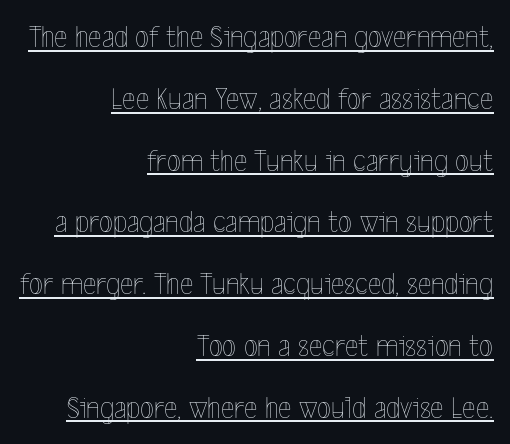
The image shows 32 px thin, condensed type, upright; set right-aligned, loose line spacing (1.93x), normal letter spacing, underlined; a medium x-height.
